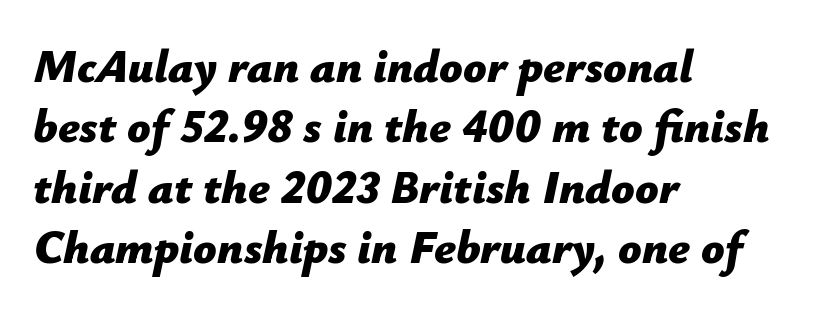
Q: Is the text bold? A: Yes.
Q: Is the text italic (slanted)? A: Yes, it leans right by about 12 degrees.
Q: Is the text underlined? A: No.
Q: How is the paragraph aligned? A: Left-aligned.
Q: Is the spacing between letters normal or unusually wide? A: Normal.
Q: Is the spacing between lines tight, normal or loose? A: Normal.
Q: Width (condensed, normal, or wide)? A: Normal.
Q: Stroke contrast? A: Low.
Q: x-height? A: Medium.
Q: Monospaced? A: No.
